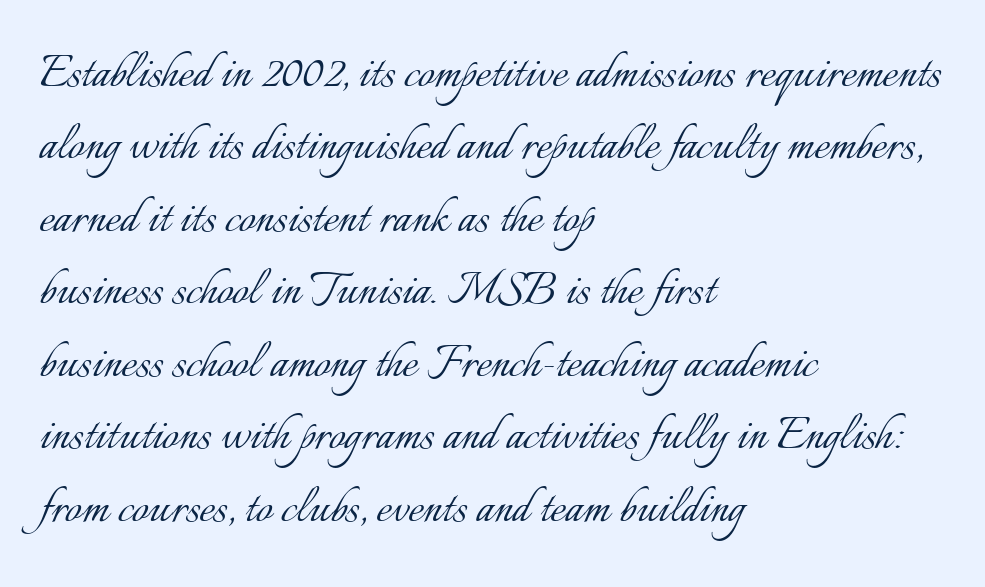
{"bold": "no", "weight": "light", "width": "normal", "stroke_contrast": "low", "x_height": "small", "monospaced": "no", "underline": "no", "align": "left", "line_spacing": "normal", "line_spacing_ratio": 1.25, "letter_spacing": "normal", "letter_spacing_em": 0.0, "glyph_px": 58}
